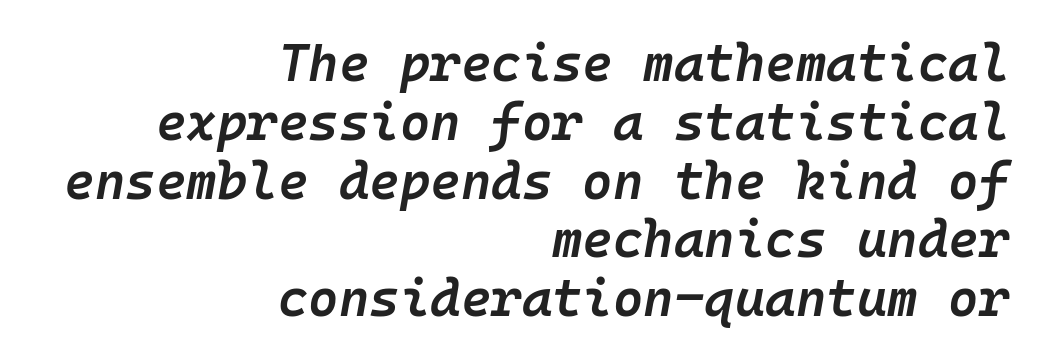
{"italic": "yes", "lean": "right", "slant_degrees": 10, "bold": "semi", "weight": "semibold", "width": "normal", "stroke_contrast": "low", "x_height": "medium", "monospaced": "yes", "underline": "no", "align": "right", "line_spacing": "tight", "line_spacing_ratio": 1.13, "letter_spacing": "normal", "letter_spacing_em": 0.0, "glyph_px": 52}
